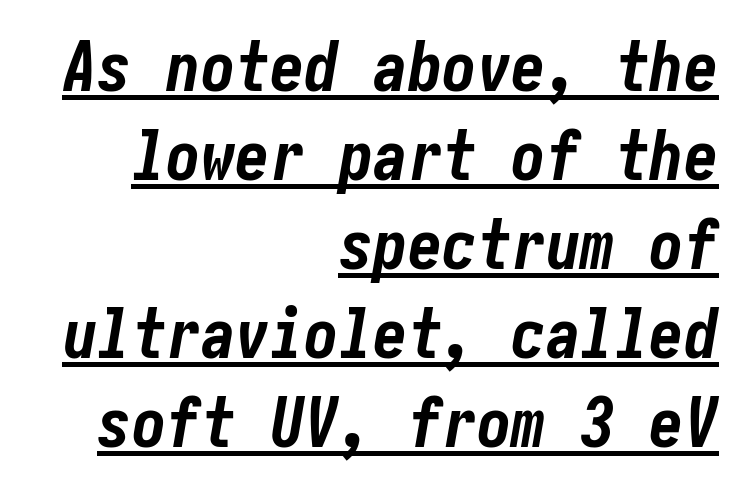
The image shows 69 px bold, condensed type, italic (leaning right); set right-aligned, normal line spacing (1.29x), normal letter spacing, underlined; low stroke contrast and a medium x-height.
